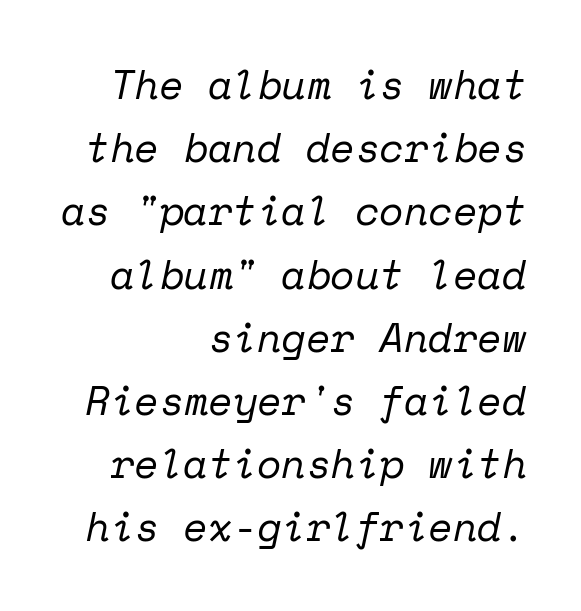
{"serif": "yes", "italic": "yes", "lean": "right", "slant_degrees": 12, "bold": "no", "weight": "regular", "width": "normal", "stroke_contrast": "low", "x_height": "medium", "monospaced": "yes", "underline": "no", "align": "right", "line_spacing": "normal", "line_spacing_ratio": 1.58, "letter_spacing": "normal", "letter_spacing_em": 0.0, "glyph_px": 40}
